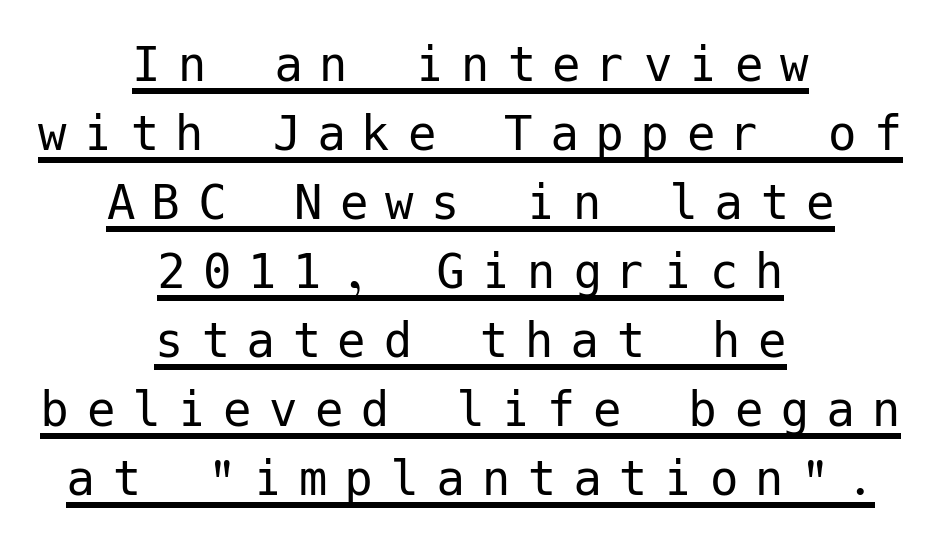
Q: Is the text bold? A: No.
Q: Is the text italic (slanted)? A: No, it is upright.
Q: Is the typeface a serif or a sans-serif typeface? A: Sans-serif.
Q: Is the text underlined? A: Yes.
Q: How is the paragraph aligned? A: Centered.
Q: Is the spacing between letters normal or unusually wide? A: Unusually wide.
Q: Width (condensed, normal, or wide)? A: Normal.
Q: Stroke contrast? A: Low.
Q: x-height? A: Medium.
